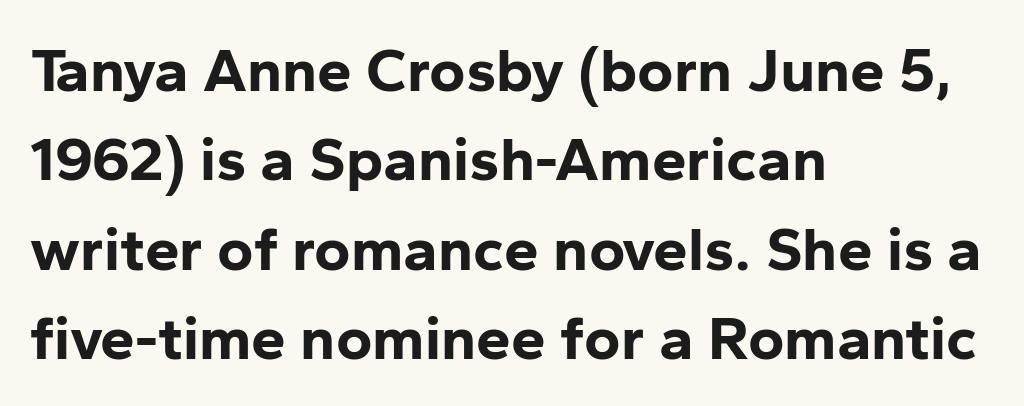
{"serif": "no", "italic": "no", "bold": "yes", "weight": "bold", "width": "normal", "stroke_contrast": "low", "x_height": "medium", "monospaced": "no", "underline": "no", "align": "left", "line_spacing": "normal", "line_spacing_ratio": 1.44, "letter_spacing": "normal", "letter_spacing_em": 0.0, "glyph_px": 62}
